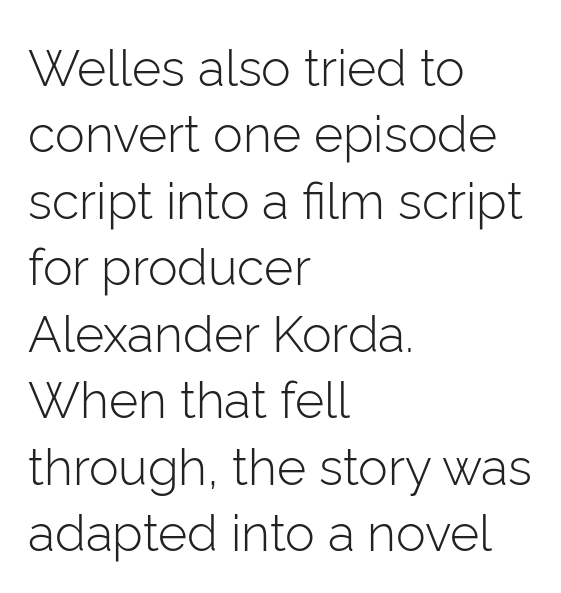
{"serif": "no", "italic": "no", "bold": "no", "weight": "light", "width": "normal", "stroke_contrast": "low", "x_height": "medium", "monospaced": "no", "underline": "no", "align": "left", "line_spacing": "normal", "line_spacing_ratio": 1.33, "letter_spacing": "normal", "letter_spacing_em": 0.0, "glyph_px": 50}
